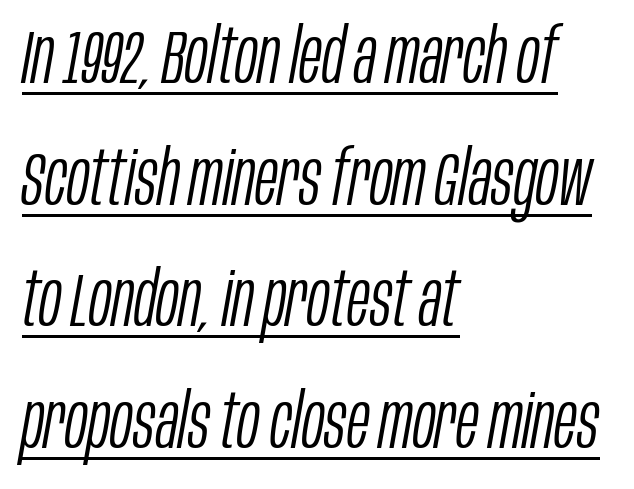
{"italic": "yes", "lean": "right", "slant_degrees": 10, "bold": "no", "weight": "light", "width": "condensed", "stroke_contrast": "low", "x_height": "large", "monospaced": "no", "underline": "yes", "align": "left", "line_spacing": "normal", "line_spacing_ratio": 1.6, "letter_spacing": "normal", "letter_spacing_em": 0.0, "glyph_px": 76}
